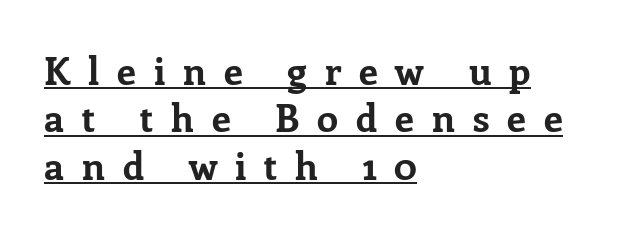
Q: Is the text bold? A: Yes.
Q: Is the text italic (slanted)? A: No, it is upright.
Q: Is the typeface a serif or a sans-serif typeface? A: Serif.
Q: Is the text underlined? A: Yes.
Q: How is the paragraph aligned? A: Left-aligned.
Q: Is the spacing between letters normal or unusually wide? A: Unusually wide.
Q: Is the spacing between lines tight, normal or loose? A: Normal.
Q: Width (condensed, normal, or wide)? A: Normal.
Q: Stroke contrast? A: Low.
Q: x-height? A: Medium.
Q: Monospaced? A: No.
